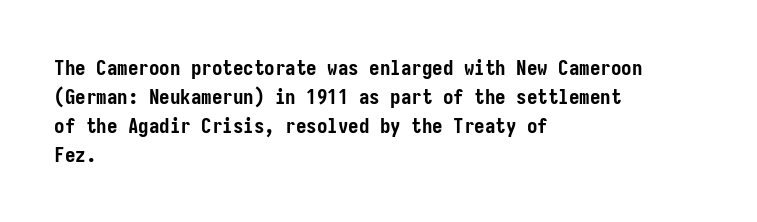
{"italic": "no", "bold": "yes", "underline": "no", "align": "left", "line_spacing": "normal", "line_spacing_ratio": 1.38, "letter_spacing": "normal", "letter_spacing_em": 0.0, "glyph_px": 21}
